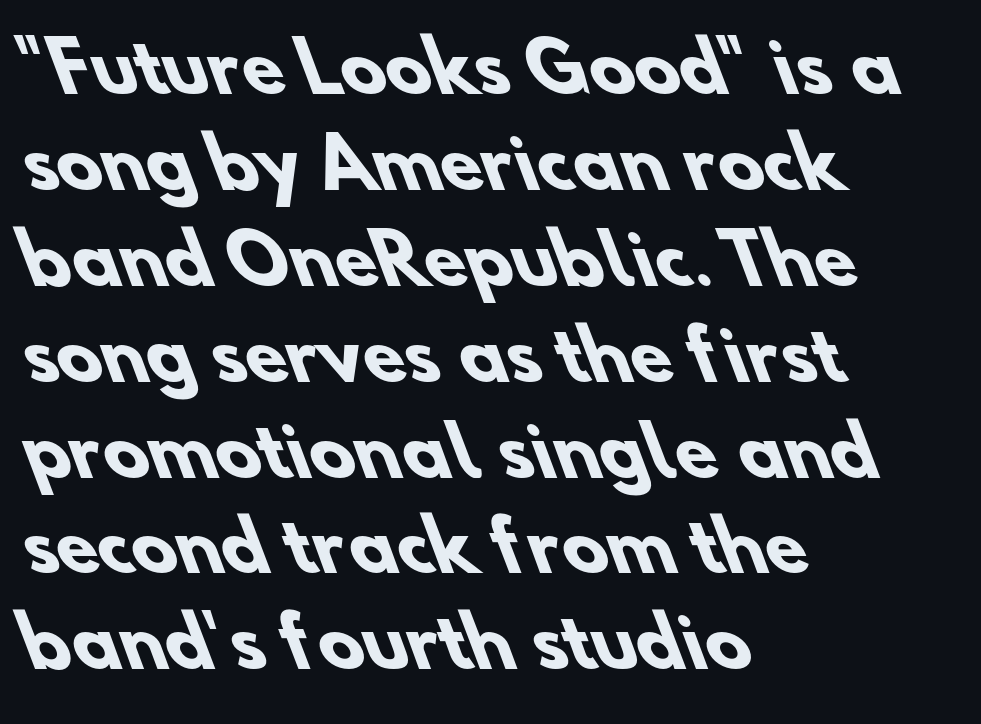
The image shows 68 px heavy sans-serif type; set left-aligned, normal line spacing (1.41x), normal letter spacing, not underlined; low stroke contrast and a small x-height.
